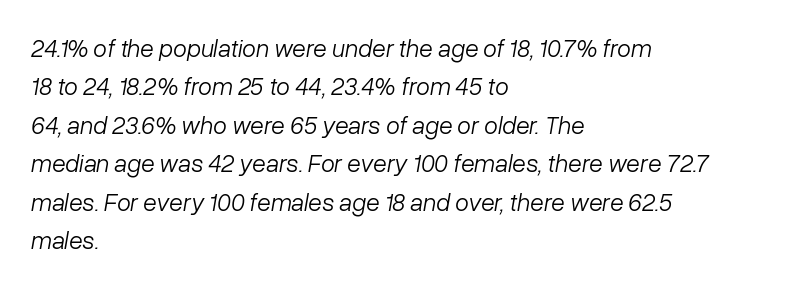
Q: Is the text bold? A: No.
Q: Is the text italic (slanted)? A: Yes, it leans right by about 10 degrees.
Q: Is the text underlined? A: No.
Q: How is the paragraph aligned? A: Left-aligned.
Q: Is the spacing between letters normal or unusually wide? A: Normal.
Q: Is the spacing between lines tight, normal or loose? A: Normal.
